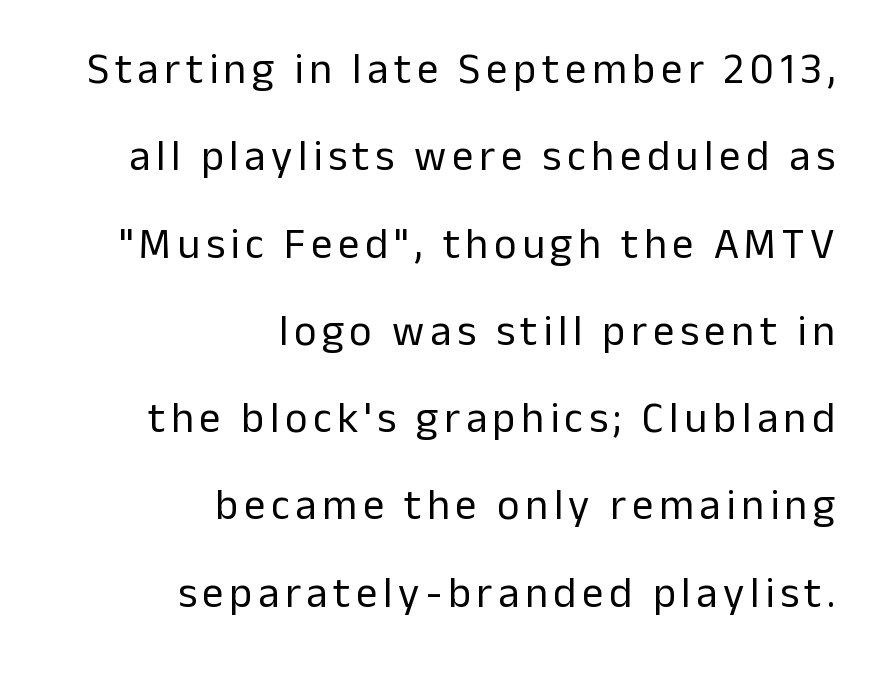
Q: Is the text bold? A: No.
Q: Is the text italic (slanted)? A: No, it is upright.
Q: Is the typeface a serif or a sans-serif typeface? A: Sans-serif.
Q: Is the text underlined? A: No.
Q: How is the paragraph aligned? A: Right-aligned.
Q: Is the spacing between lines tight, normal or loose? A: Loose.
Q: Width (condensed, normal, or wide)? A: Normal.
Q: Stroke contrast? A: Low.
Q: x-height? A: Medium.
Q: Monospaced? A: No.
